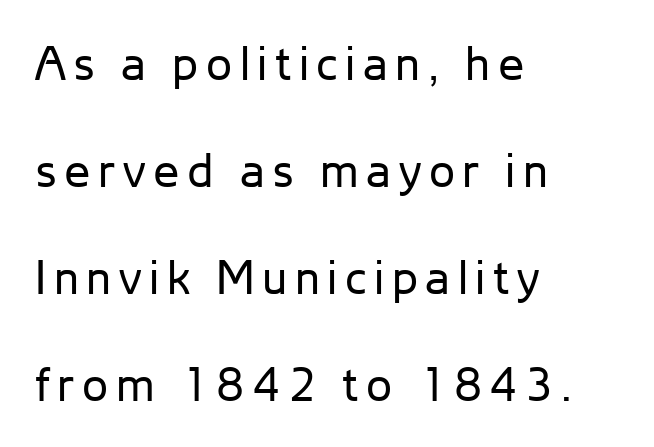
{"serif": "no", "italic": "no", "bold": "no", "weight": "regular", "width": "normal", "stroke_contrast": "low", "x_height": "medium", "monospaced": "no", "underline": "no", "align": "left", "line_spacing": "loose", "line_spacing_ratio": 2.28, "glyph_px": 47}
